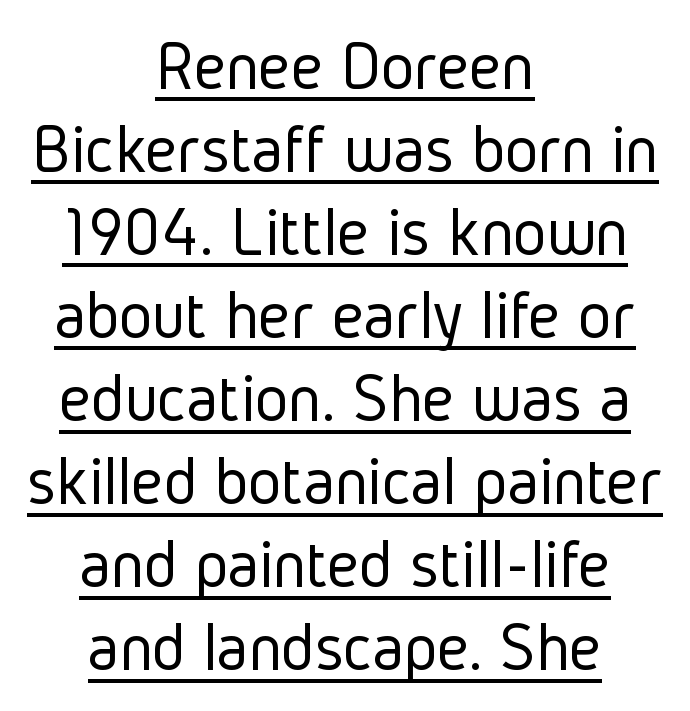
Q: Is the text bold? A: No.
Q: Is the text italic (slanted)? A: No, it is upright.
Q: Is the typeface a serif or a sans-serif typeface? A: Sans-serif.
Q: Is the text underlined? A: Yes.
Q: How is the paragraph aligned? A: Centered.
Q: Is the spacing between letters normal or unusually wide? A: Normal.
Q: Width (condensed, normal, or wide)? A: Condensed.
Q: Stroke contrast? A: Low.
Q: x-height? A: Medium.
Q: Monospaced? A: No.
